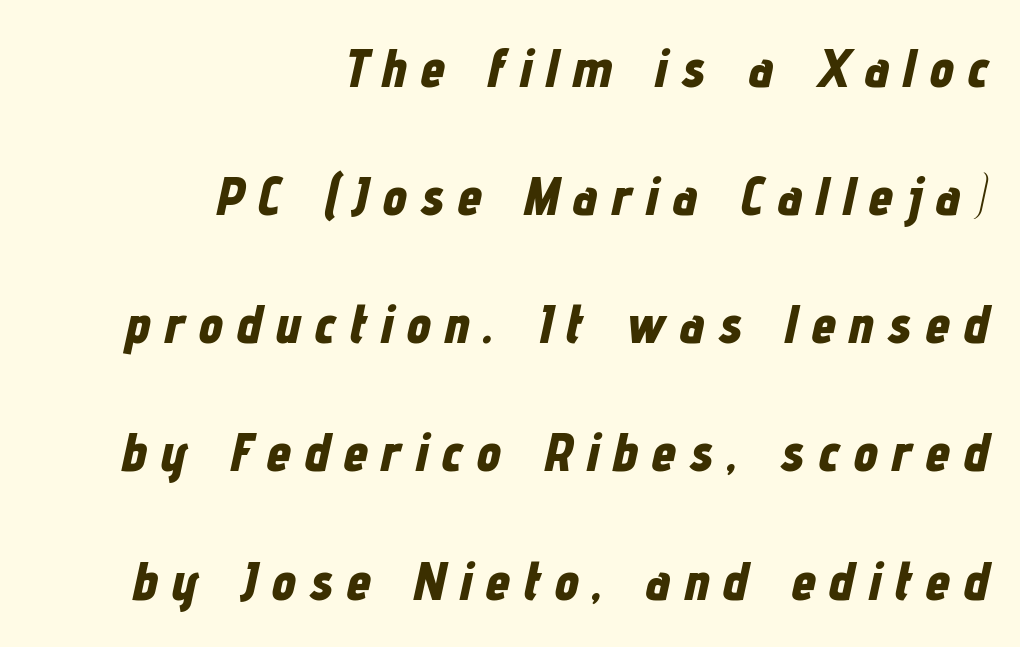
Yep, that's italic — everything's leaning. Is the block centered? No — it sits flush against the right margin. You could only call the tracking loose — the letters float apart. Looks like regular typesetting: each glyph gets only the width it needs.
